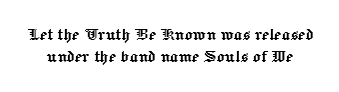
{"italic": "no", "underline": "no", "line_spacing": "tight", "line_spacing_ratio": 1.12, "letter_spacing": "normal", "letter_spacing_em": 0.0, "glyph_px": 20}
